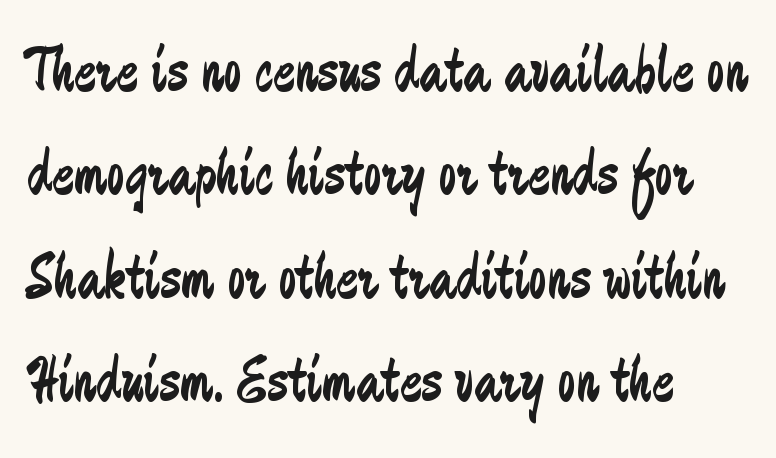
This sample is left-justified, so line endings fall wherever the words run out. The letters sit at their default tracking, neither squeezed nor spread. The letterforms sit at book weight or below. Descender tails drop into unmarked territory. A normal amount of white space separates one row of letters from the next.
